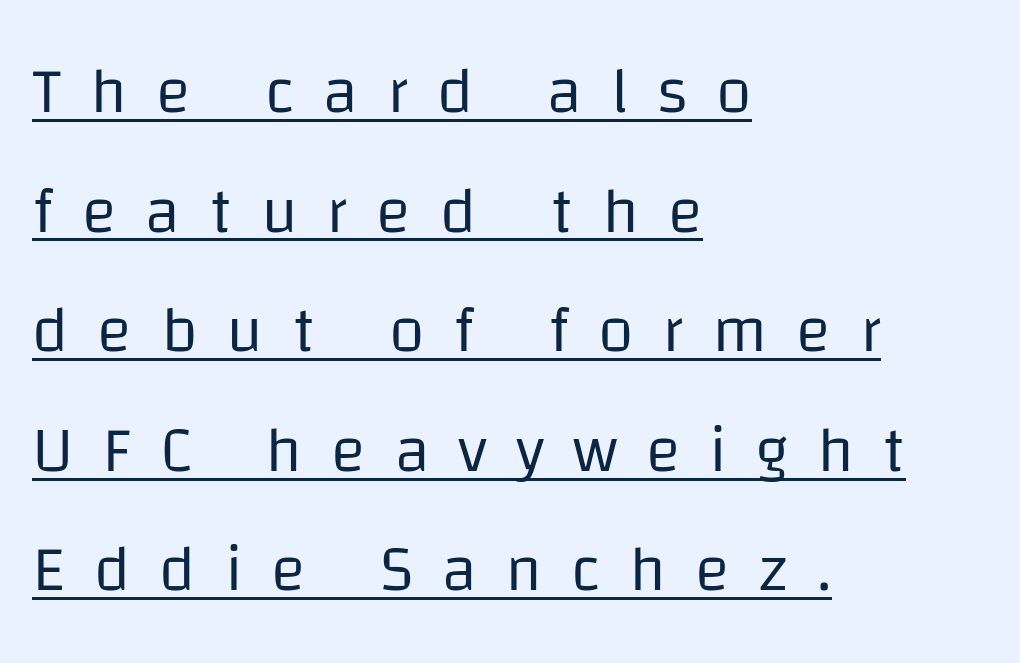
The image shows 65 px regular-weight sans-serif type, upright; set left-aligned, line spacing 1.84x, unusually wide letter spacing (+0.44 em), underlined; low stroke contrast and a large x-height.
